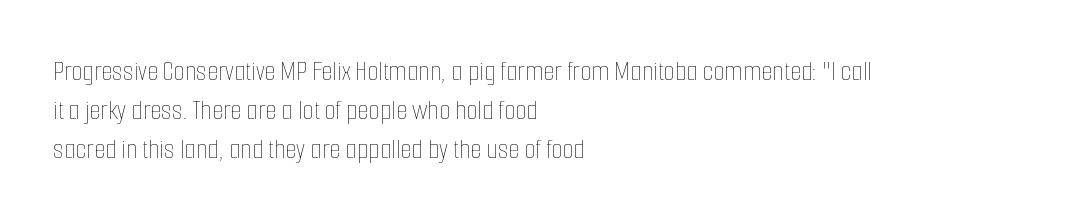
Q: Is the text bold? A: No.
Q: Is the text italic (slanted)? A: No, it is upright.
Q: Is the text underlined? A: No.
Q: How is the paragraph aligned? A: Left-aligned.
Q: Is the spacing between letters normal or unusually wide? A: Normal.
Q: Is the spacing between lines tight, normal or loose? A: Normal.
Q: Width (condensed, normal, or wide)? A: Condensed.
Q: Stroke contrast? A: Low.
Q: x-height? A: Medium.
Q: Monospaced? A: No.
